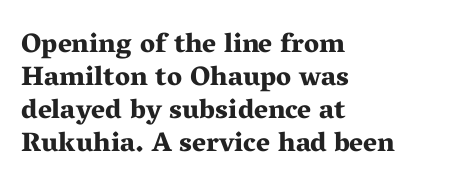
Words float on clear page, feet unadorned. Does the lettering tilt? It doesn't — this is upright. Visually the block forms a straight wall on the left and a jagged coastline on the right. These words are printed bold, with thick strokes throughout. Characters follow at the spacing the type designer built in.
